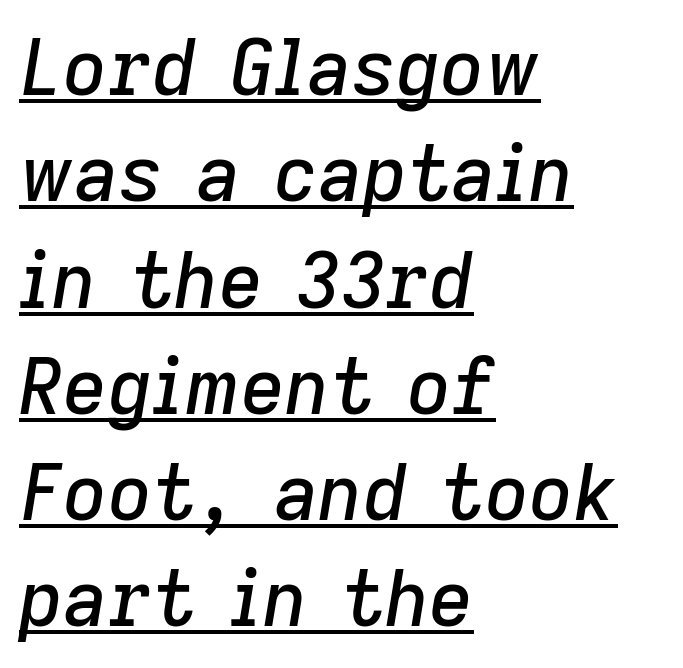
The space between consecutive lines is moderate. Letter spacing: default. The passage shown leans; its letterforms are oblique. Compared with undecorated copy, this sample adds a rule below the words.
